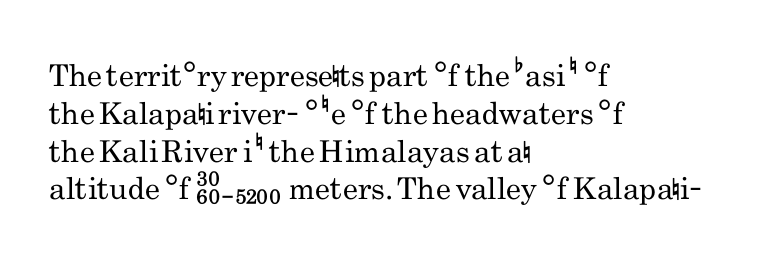
Beneath every word, the page is bare. You can tell it's not italic because the verticals are truly vertical. The rendering anchors every line to the left-hand side. What's the leading like? Ordinary, nothing unusual. Think of a printed novel: that variable character pitch is what you see here.
